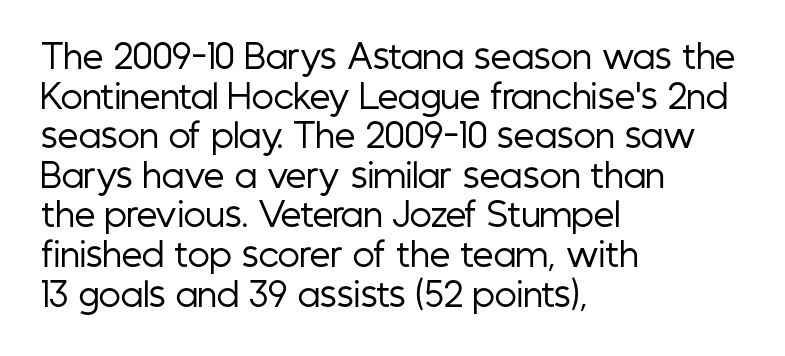
Q: Is the text bold? A: No.
Q: Is the text italic (slanted)? A: No, it is upright.
Q: Is the typeface a serif or a sans-serif typeface? A: Sans-serif.
Q: Is the text underlined? A: No.
Q: How is the paragraph aligned? A: Left-aligned.
Q: Is the spacing between letters normal or unusually wide? A: Normal.
Q: Width (condensed, normal, or wide)? A: Condensed.
Q: Stroke contrast? A: Low.
Q: x-height? A: Medium.
Q: Monospaced? A: No.
